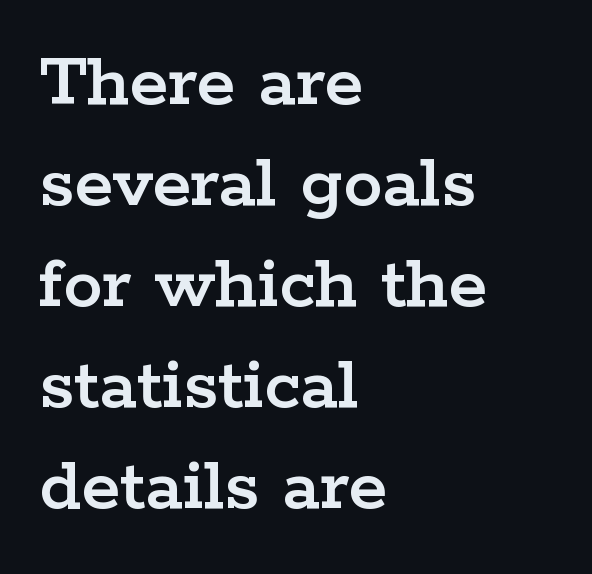
Q: Is the text italic (slanted)? A: No, it is upright.
Q: Is the typeface a serif or a sans-serif typeface? A: Serif.
Q: Is the text underlined? A: No.
Q: How is the paragraph aligned? A: Left-aligned.
Q: Is the spacing between letters normal or unusually wide? A: Normal.
Q: Is the spacing between lines tight, normal or loose? A: Normal.
Q: Width (condensed, normal, or wide)? A: Wide.
Q: Stroke contrast? A: Low.
Q: x-height? A: Medium.
Q: Monospaced? A: No.
